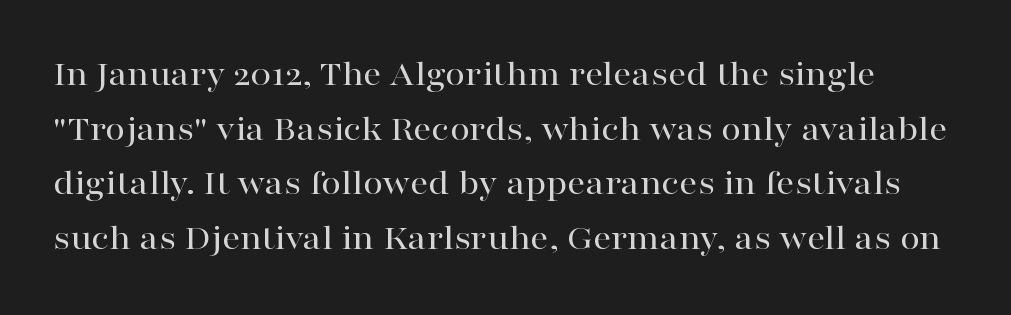
You can tell from the footed stems that serif type was used. Here the designer chose a conventional face with non-uniform glyph widths. Leading matches the norm, producing a regular column. These lines keep a tight, regular rhythm from letter to letter. Descender tails drop into unmarked territory.
